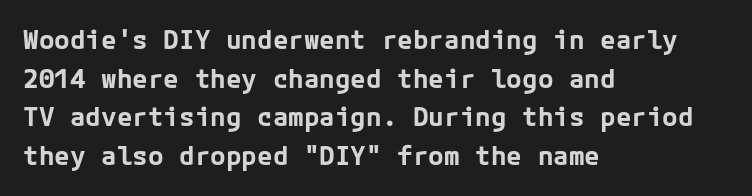
Leading: standard. Glyph-to-glyph distance matches everyday printed text. The face used here has the dense, thick strokes of a bold. These lines stack with their left ends in a neat column.
